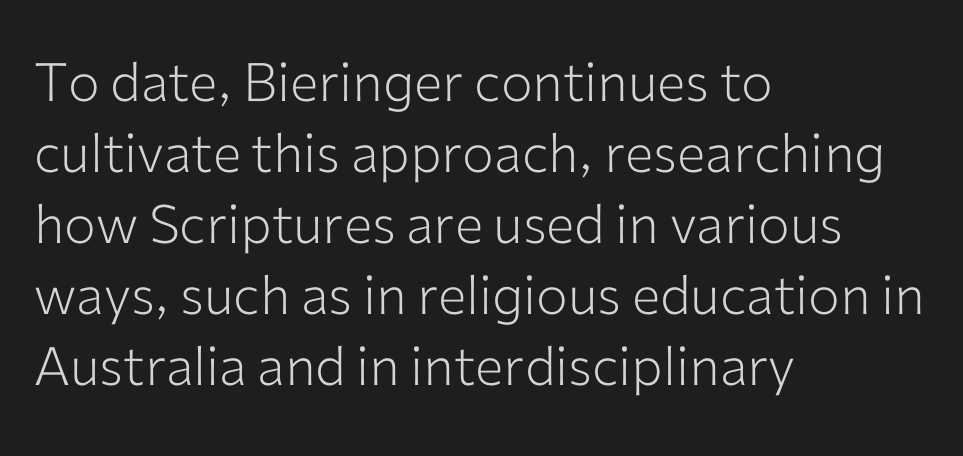
The image shows 53 px light sans-serif type, upright; set left-aligned, normal line spacing (1.34x), normal letter spacing, not underlined; low stroke contrast and a medium x-height.
